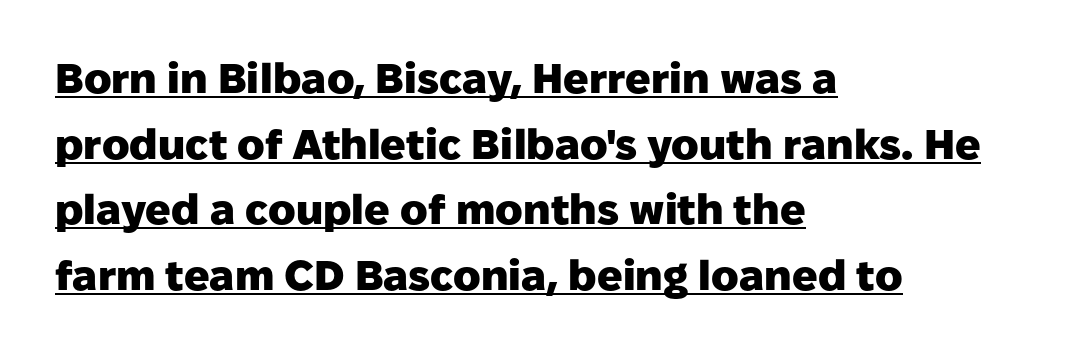
Q: Is the text bold? A: Yes.
Q: Is the text italic (slanted)? A: No, it is upright.
Q: Is the typeface a serif or a sans-serif typeface? A: Sans-serif.
Q: Is the text underlined? A: Yes.
Q: How is the paragraph aligned? A: Left-aligned.
Q: Is the spacing between letters normal or unusually wide? A: Normal.
Q: Is the spacing between lines tight, normal or loose? A: Normal.
Q: Width (condensed, normal, or wide)? A: Normal.
Q: Stroke contrast? A: Low.
Q: x-height? A: Medium.
Q: Monospaced? A: No.
